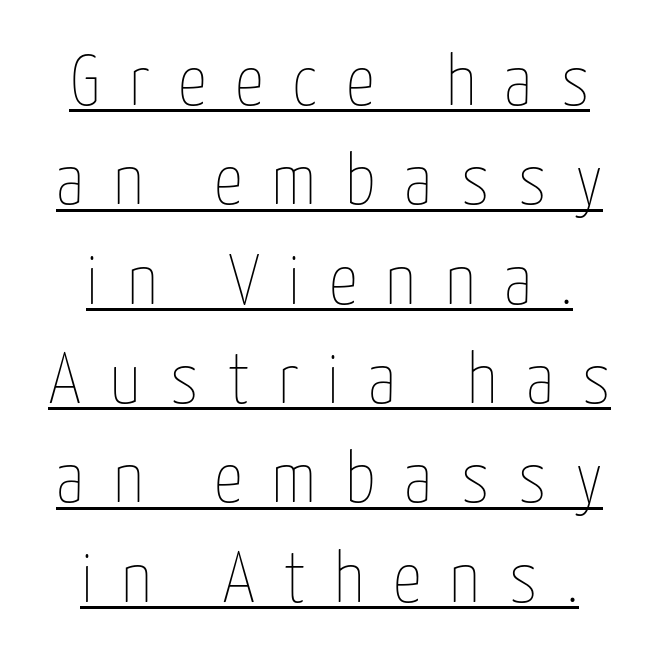
The image shows 72 px thin, condensed type, upright; set centered, normal line spacing (1.38x), unusually wide letter spacing (+0.4 em), underlined; low stroke contrast and a medium x-height.
